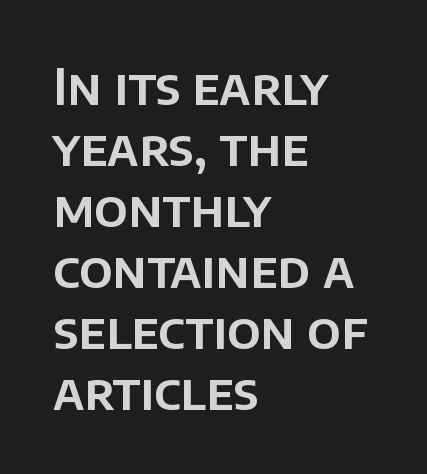
Q: Is the text italic (slanted)? A: No, it is upright.
Q: Is the typeface a serif or a sans-serif typeface? A: Sans-serif.
Q: Is the text underlined? A: No.
Q: How is the paragraph aligned? A: Left-aligned.
Q: Is the spacing between letters normal or unusually wide? A: Normal.
Q: Width (condensed, normal, or wide)? A: Normal.
Q: Stroke contrast? A: Low.
Q: x-height? A: Large.
Q: Monospaced? A: No.
